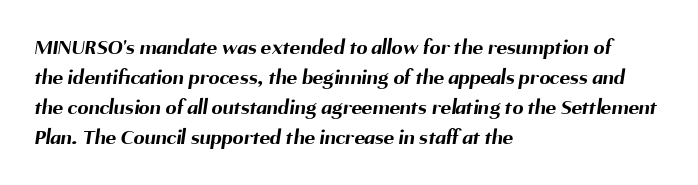
This rendering uses left alignment, leaving the right contour irregular. These words are printed bold, with thick strokes throughout. Honestly, there is no underline to notice here at all. Spacing between characters is what you'd get straight out of the box. Normally led — the rows are evenly, conventionally spaced.
